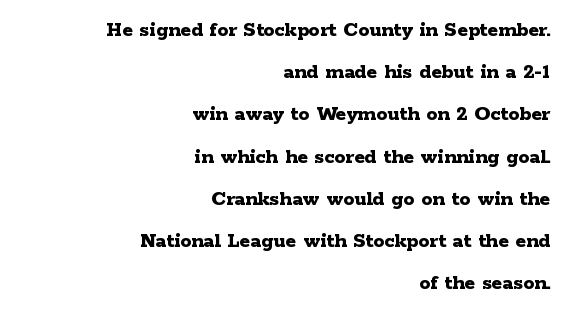
Q: Is the text bold? A: Yes.
Q: Is the text italic (slanted)? A: No, it is upright.
Q: Is the text underlined? A: No.
Q: How is the paragraph aligned? A: Right-aligned.
Q: Is the spacing between letters normal or unusually wide? A: Normal.
Q: Is the spacing between lines tight, normal or loose? A: Loose.
